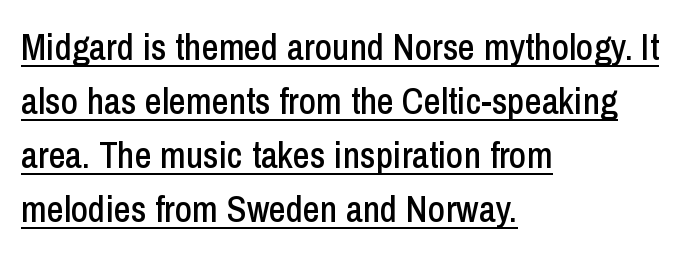
Q: Is the text italic (slanted)? A: No, it is upright.
Q: Is the typeface a serif or a sans-serif typeface? A: Sans-serif.
Q: Is the text underlined? A: Yes.
Q: How is the paragraph aligned? A: Left-aligned.
Q: Is the spacing between letters normal or unusually wide? A: Normal.
Q: Is the spacing between lines tight, normal or loose? A: Normal.
Q: Width (condensed, normal, or wide)? A: Condensed.
Q: Stroke contrast? A: Low.
Q: x-height? A: Medium.
Q: Monospaced? A: No.
